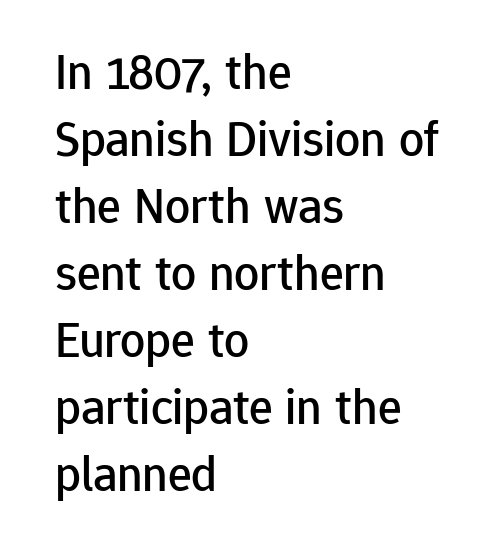
The image shows 50 px sans-serif type, upright; set left-aligned, normal line spacing (1.34x), normal letter spacing, not underlined; low stroke contrast and a medium x-height.
